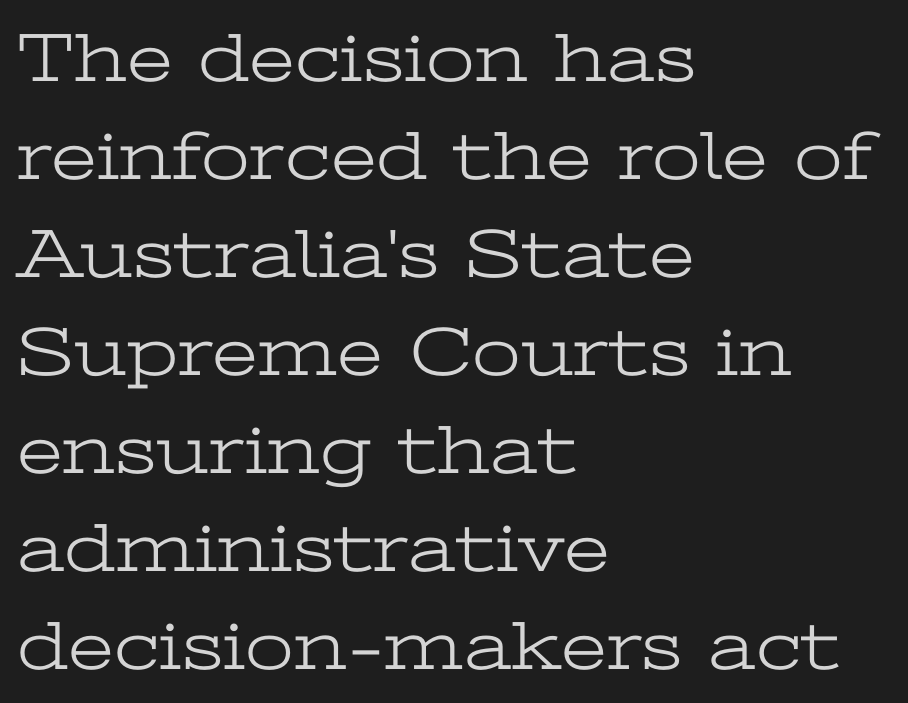
Rule under the text: the space is simply empty. Posture: vertical. Varying glyph widths throughout — classic text-font behaviour. Compared with typical paragraphs, the rows here are spaced about the same.
